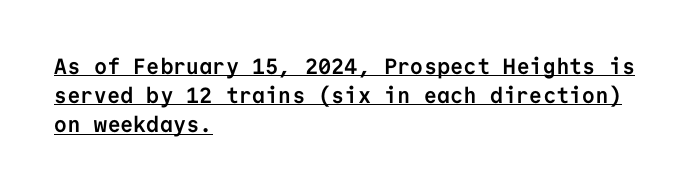
In terms of letterspacing, this is plain default setting. Regarding leading, the lines here are spaced in the standard way. These lines stack with their left ends in a neat column. Every character sits straight up, as roman type does. Has an underline been added? It has. On the weight axis this lands at bold, roughly 700.
